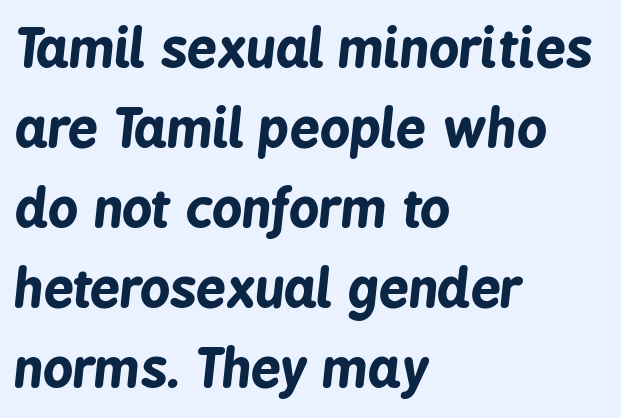
{"italic": "yes", "lean": "right", "slant_degrees": 6, "bold": "yes", "weight": "bold", "width": "condensed", "stroke_contrast": "low", "x_height": "medium", "monospaced": "no", "underline": "no", "align": "left", "line_spacing": "normal", "line_spacing_ratio": 1.51, "letter_spacing": "normal", "letter_spacing_em": 0.0, "glyph_px": 53}
